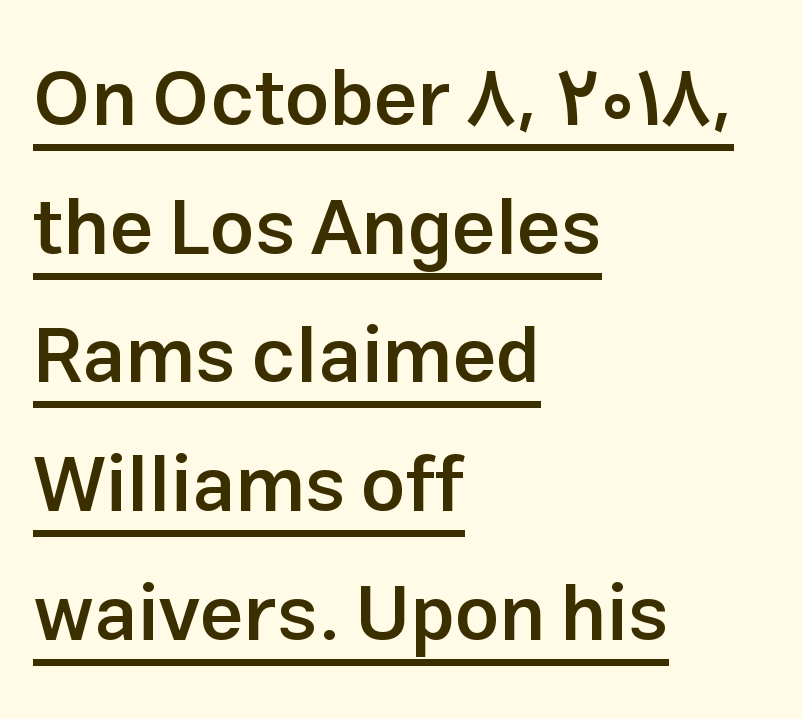
The image shows 78 px semibold sans-serif type, upright; set left-aligned, normal line spacing (1.65x), normal letter spacing, underlined; low stroke contrast and a medium x-height.
